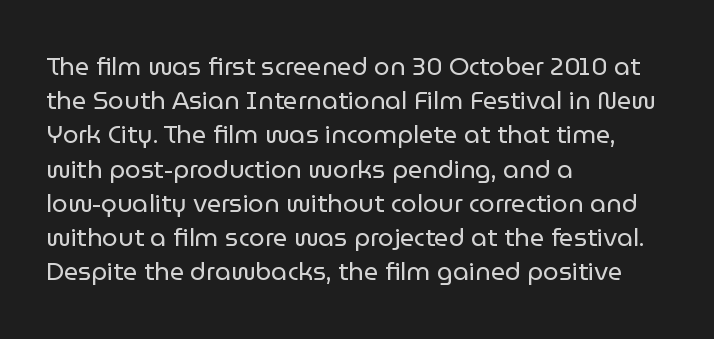
Q: Is the text bold? A: No.
Q: Is the text italic (slanted)? A: No, it is upright.
Q: Is the text underlined? A: No.
Q: How is the paragraph aligned? A: Left-aligned.
Q: Is the spacing between letters normal or unusually wide? A: Normal.
Q: Is the spacing between lines tight, normal or loose? A: Normal.
